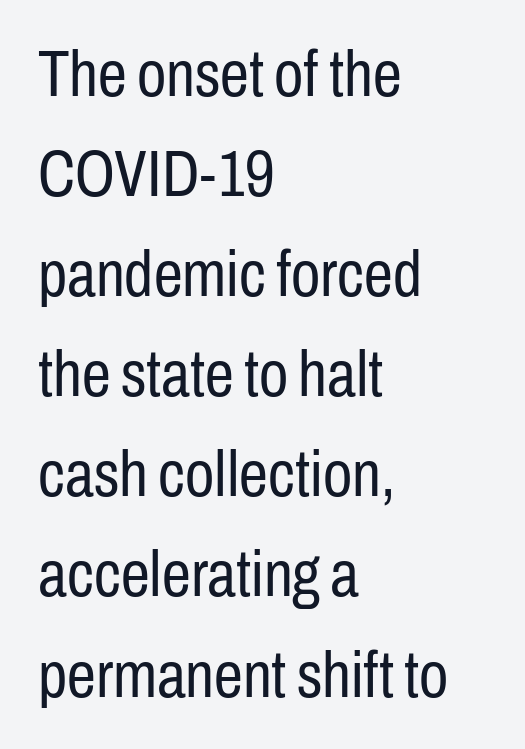
Q: Is the text bold? A: No.
Q: Is the text italic (slanted)? A: No, it is upright.
Q: Is the typeface a serif or a sans-serif typeface? A: Sans-serif.
Q: Is the text underlined? A: No.
Q: How is the paragraph aligned? A: Left-aligned.
Q: Is the spacing between letters normal or unusually wide? A: Normal.
Q: Is the spacing between lines tight, normal or loose? A: Normal.
Q: Width (condensed, normal, or wide)? A: Condensed.
Q: Stroke contrast? A: Low.
Q: x-height? A: Medium.
Q: Monospaced? A: No.
